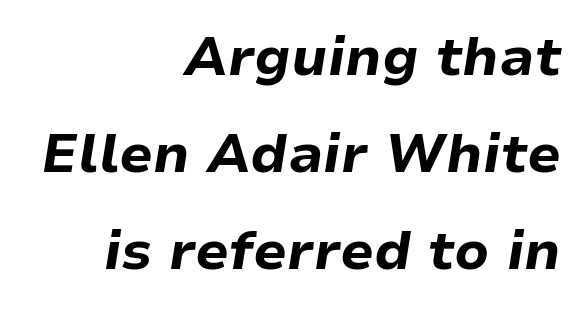
Q: Is the text bold? A: Yes.
Q: Is the text italic (slanted)? A: Yes, it leans right by about 9 degrees.
Q: Is the text underlined? A: No.
Q: How is the paragraph aligned? A: Right-aligned.
Q: Is the spacing between letters normal or unusually wide? A: Normal.
Q: Width (condensed, normal, or wide)? A: Normal.
Q: Stroke contrast? A: Low.
Q: x-height? A: Medium.
Q: Monospaced? A: No.
